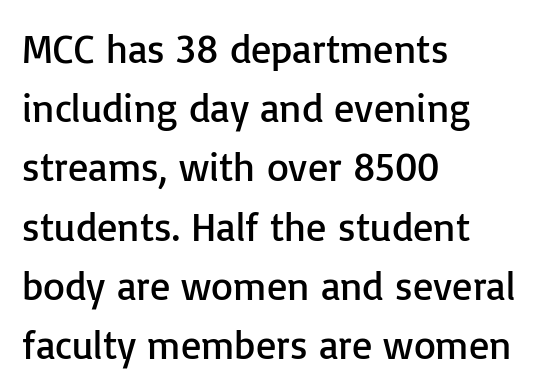
These lines stack with their left ends in a neat column. Each stroke keeps to a modest, everyday thickness or less. The glyphs are unaccompanied by any horizontal stroke below them. The face used here is a sans, in the tradition of grotesques and geometrics.
